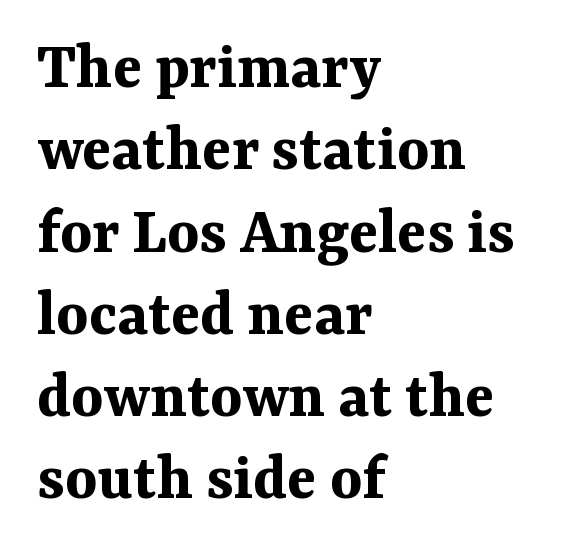
Q: Is the text bold? A: Yes.
Q: Is the text italic (slanted)? A: No, it is upright.
Q: Is the typeface a serif or a sans-serif typeface? A: Serif.
Q: Is the text underlined? A: No.
Q: How is the paragraph aligned? A: Left-aligned.
Q: Is the spacing between letters normal or unusually wide? A: Normal.
Q: Width (condensed, normal, or wide)? A: Normal.
Q: Stroke contrast? A: Medium.
Q: x-height? A: Medium.
Q: Monospaced? A: No.
